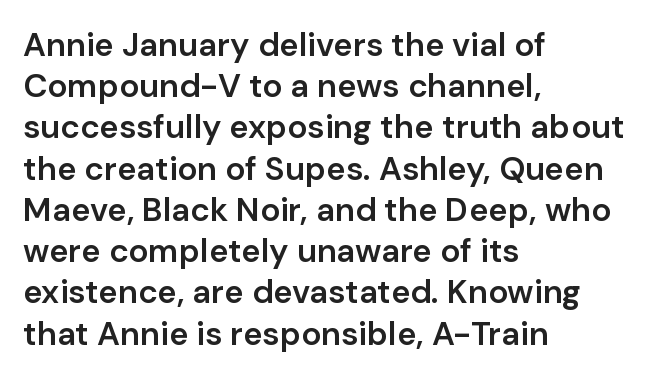
The image shows 33 px semibold sans-serif type, upright; set left-aligned, normal line spacing (1.25x), normal letter spacing, not underlined; low stroke contrast and a medium x-height.
